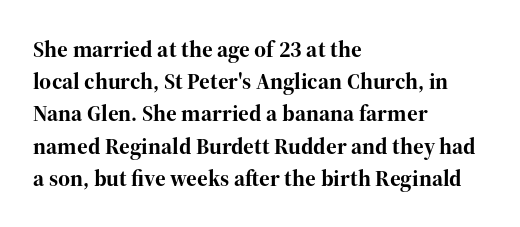
Q: Is the text bold? A: Yes.
Q: Is the text italic (slanted)? A: No, it is upright.
Q: Is the text underlined? A: No.
Q: How is the paragraph aligned? A: Left-aligned.
Q: Is the spacing between letters normal or unusually wide? A: Normal.
Q: Is the spacing between lines tight, normal or loose? A: Normal.
